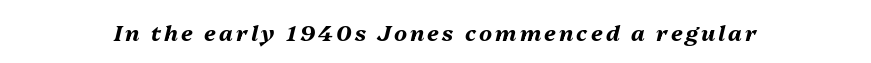
On the weight axis this lands at bold, roughly 700. Each row of text sits above clean, open space. This is oblique type, the kind used for emphasis or titles.
